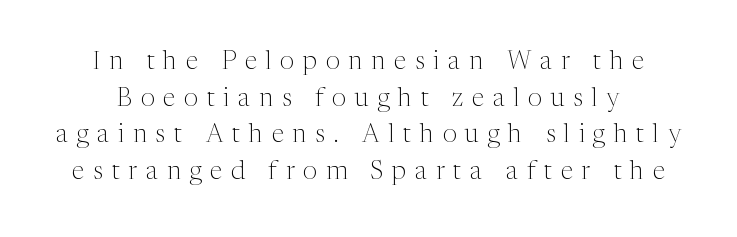
{"italic": "no", "bold": "no", "underline": "no", "line_spacing": "normal", "line_spacing_ratio": 1.47, "letter_spacing": "wide", "letter_spacing_em": 0.36, "glyph_px": 25}
